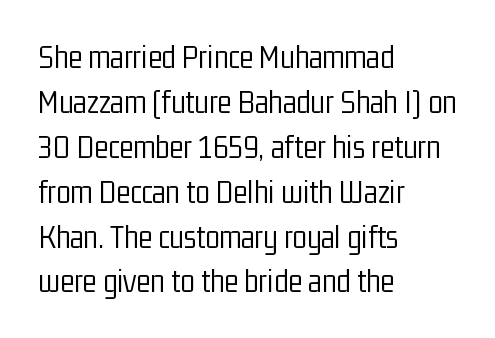
Q: Is the text bold? A: No.
Q: Is the text italic (slanted)? A: No, it is upright.
Q: Is the typeface a serif or a sans-serif typeface? A: Sans-serif.
Q: Is the text underlined? A: No.
Q: How is the paragraph aligned? A: Left-aligned.
Q: Is the spacing between letters normal or unusually wide? A: Normal.
Q: Is the spacing between lines tight, normal or loose? A: Normal.
Q: Width (condensed, normal, or wide)? A: Condensed.
Q: Stroke contrast? A: Low.
Q: x-height? A: Medium.
Q: Monospaced? A: No.
